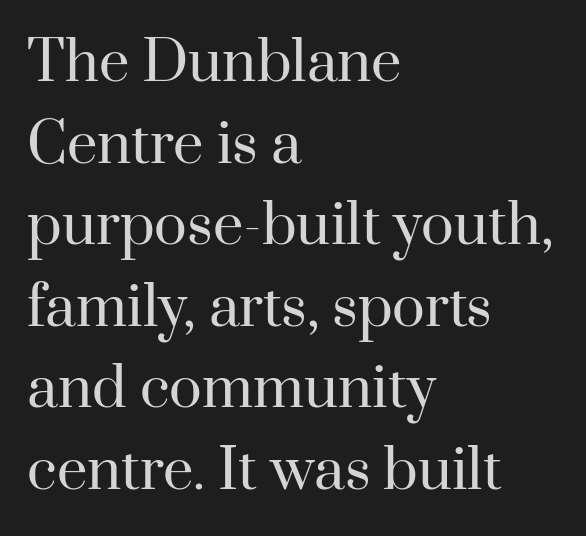
A typesetter would mark this as roman, not italic. Letterform terminals end in serifs throughout the passage. Does the leading feel generous? No, just average. Has an underline been added? It has not. Horizontal alignment here is leftward, the default for most running prose.
